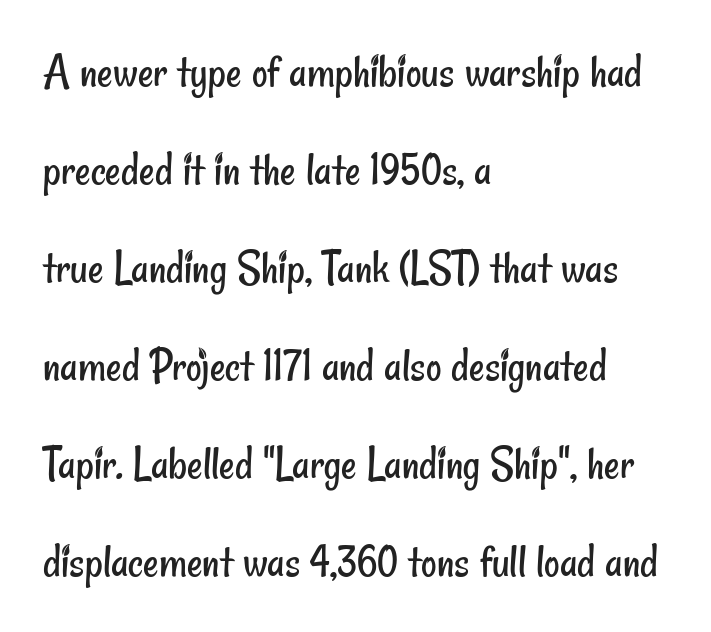
The image shows 48 px regular-weight, condensed sans-serif type; set left-aligned, loose line spacing (2.04x), normal letter spacing, not underlined; low stroke contrast and a small x-height.
